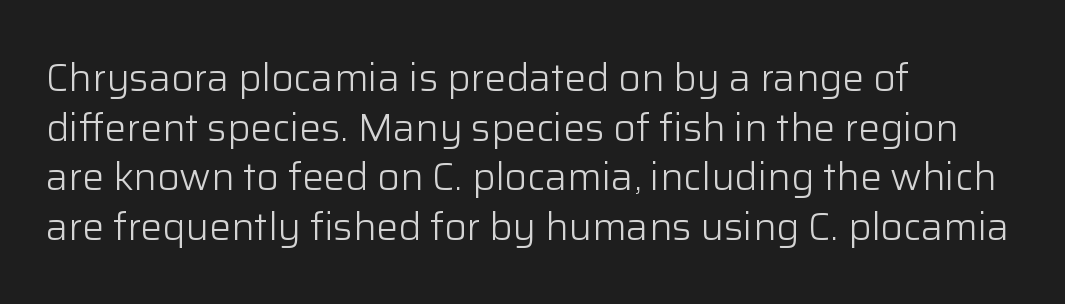
{"serif": "no", "italic": "no", "bold": "no", "weight": "light", "width": "normal", "stroke_contrast": "low", "x_height": "medium", "monospaced": "no", "underline": "no", "align": "left", "line_spacing": "normal", "line_spacing_ratio": 1.27, "letter_spacing": "normal", "letter_spacing_em": 0.0, "glyph_px": 39}
